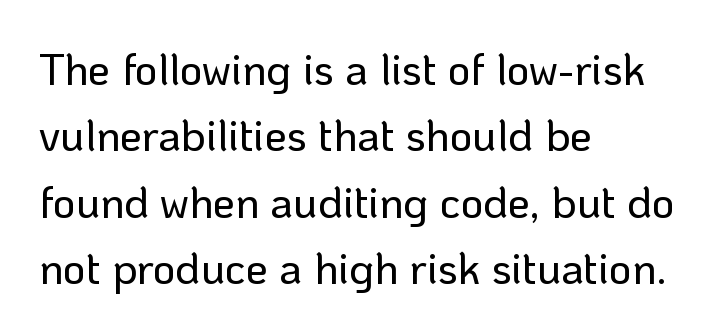
Q: Is the text italic (slanted)? A: No, it is upright.
Q: Is the typeface a serif or a sans-serif typeface? A: Sans-serif.
Q: Is the text underlined? A: No.
Q: How is the paragraph aligned? A: Left-aligned.
Q: Is the spacing between letters normal or unusually wide? A: Normal.
Q: Is the spacing between lines tight, normal or loose? A: Normal.
Q: Width (condensed, normal, or wide)? A: Normal.
Q: Stroke contrast? A: Low.
Q: x-height? A: Medium.
Q: Monospaced? A: No.
